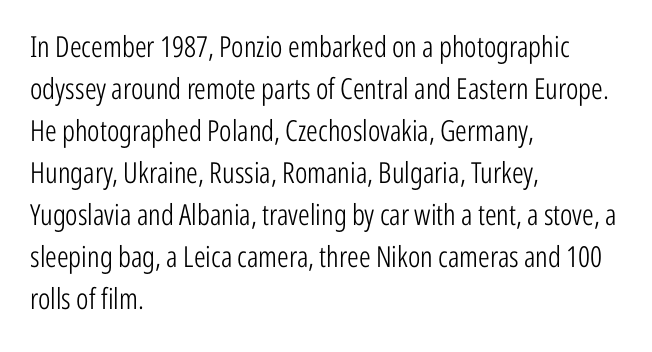
Lines of text with bare space underneath. Look at the bottom of the vertical strokes: they stop flat, with no serifs. Which margin do the lines hug? The left one — the right edge is uneven. Looks like regular typesetting: each glyph gets only the width it needs. Nothing unusual about the tracking: characters are spaced as the font intends.
